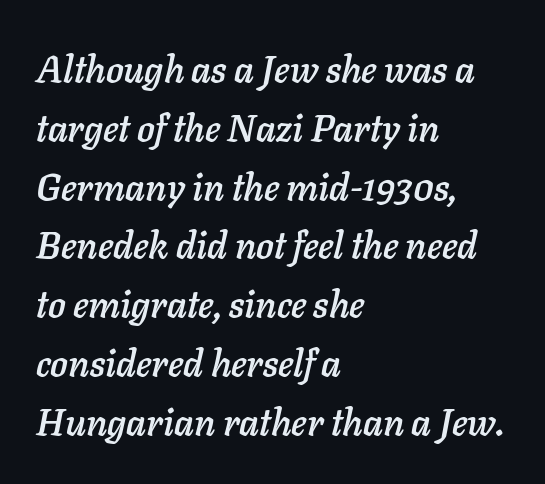
{"italic": "yes", "lean": "right", "slant_degrees": 11, "width": "normal", "stroke_contrast": "low", "x_height": "medium", "monospaced": "no", "underline": "no", "align": "left", "line_spacing": "normal", "line_spacing_ratio": 1.59, "letter_spacing": "normal", "letter_spacing_em": 0.0, "glyph_px": 37}
